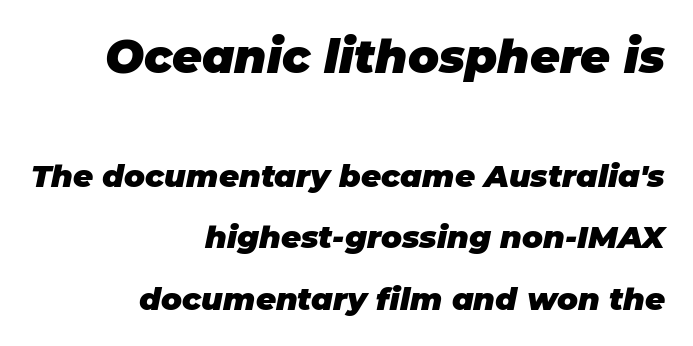
{"italic": "yes", "lean": "right", "slant_degrees": 11, "bold": "yes", "weight": "heavy", "width": "normal", "stroke_contrast": "low", "x_height": "large", "monospaced": "no", "underline": "no", "align": "right", "line_spacing": "loose", "line_spacing_ratio": 1.98, "letter_spacing": "normal", "letter_spacing_em": 0.0, "larger_block": "first", "size_ratio": 1.48, "glyph_px": 46}
